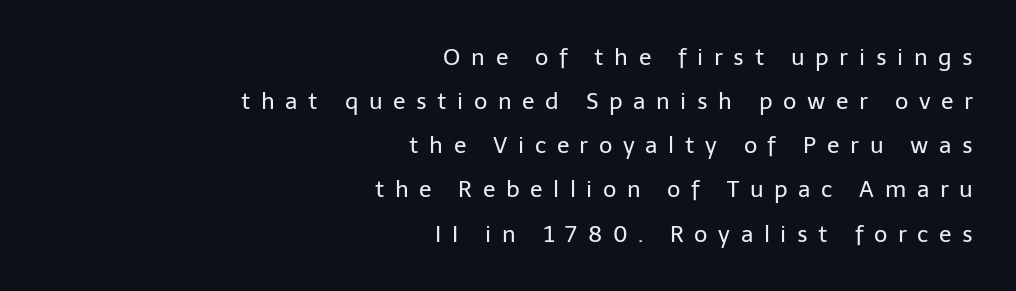
The image shows 23 px text type, upright; set right-aligned, loose line spacing (1.92x), unusually wide letter spacing (+0.46 em), not underlined.
